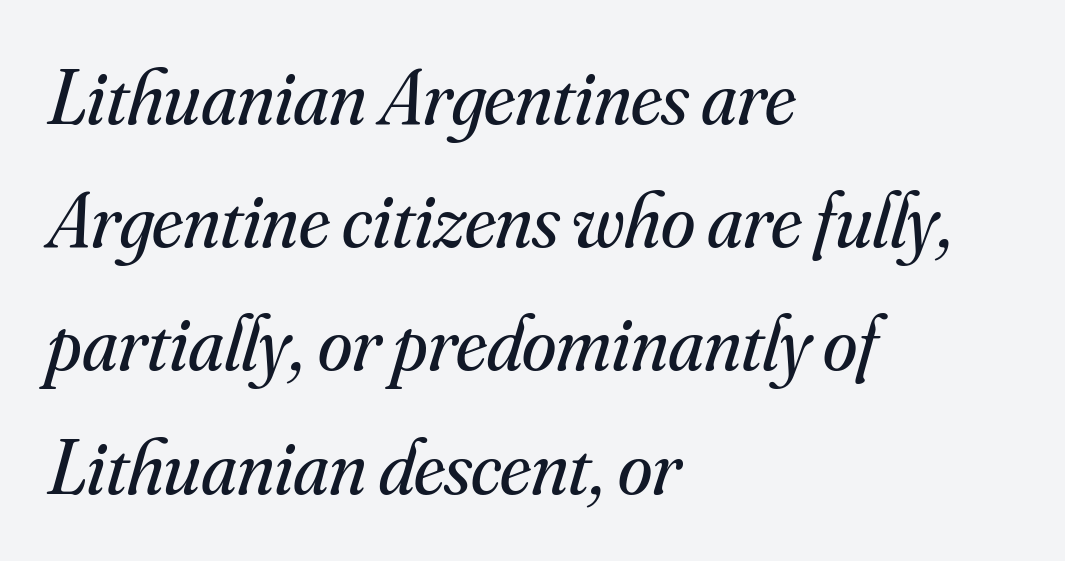
The image shows 78 px regular-weight serif type, italic (leaning right); set left-aligned, normal line spacing (1.58x), normal letter spacing, not underlined; medium stroke contrast and a small x-height.
